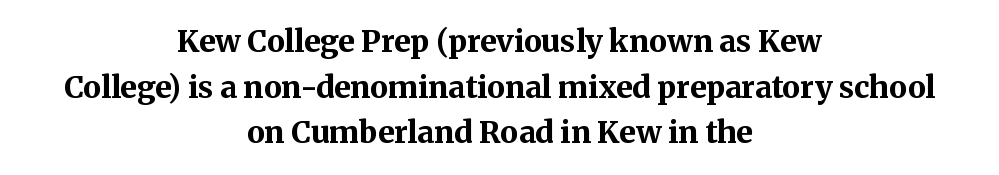
Font category for this specimen: serif. Interline gaps are of average width in this sample. Unmarked baselines from the first word to the last. Each line is balanced around a shared central axis. A typesetter would mark this as roman, not italic. Note the varied advance widths — an 'i' is clearly narrower than an 'm'.
